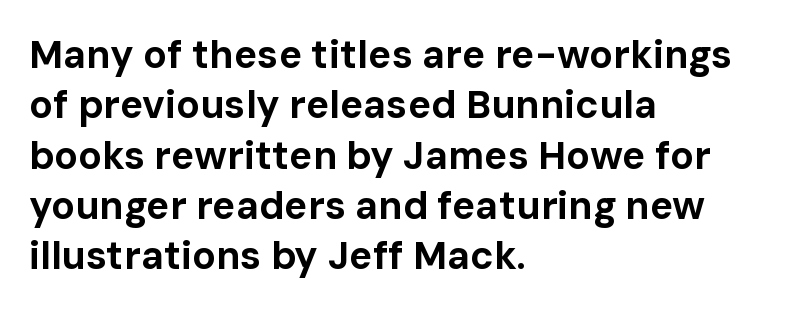
Q: Is the text bold? A: Yes.
Q: Is the text italic (slanted)? A: No, it is upright.
Q: Is the typeface a serif or a sans-serif typeface? A: Sans-serif.
Q: Is the text underlined? A: No.
Q: How is the paragraph aligned? A: Left-aligned.
Q: Is the spacing between letters normal or unusually wide? A: Normal.
Q: Is the spacing between lines tight, normal or loose? A: Normal.
Q: Width (condensed, normal, or wide)? A: Normal.
Q: Stroke contrast? A: Low.
Q: x-height? A: Medium.
Q: Monospaced? A: No.
